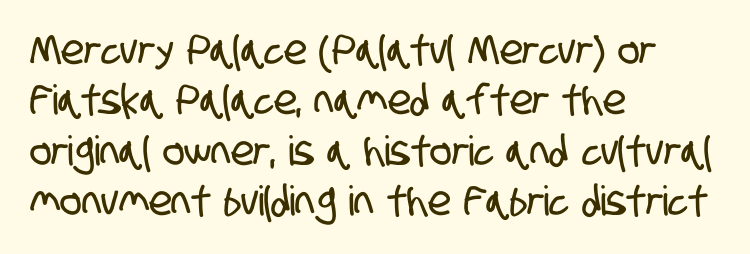
These lines are composed in type without serifs. Clear beneath every line of the passage. The face used here is proportionally spaced, like ordinary book or web type. Horizontal alignment here is leftward, the default for most running prose. The tracking reads as untouched default to a designer's eye.
